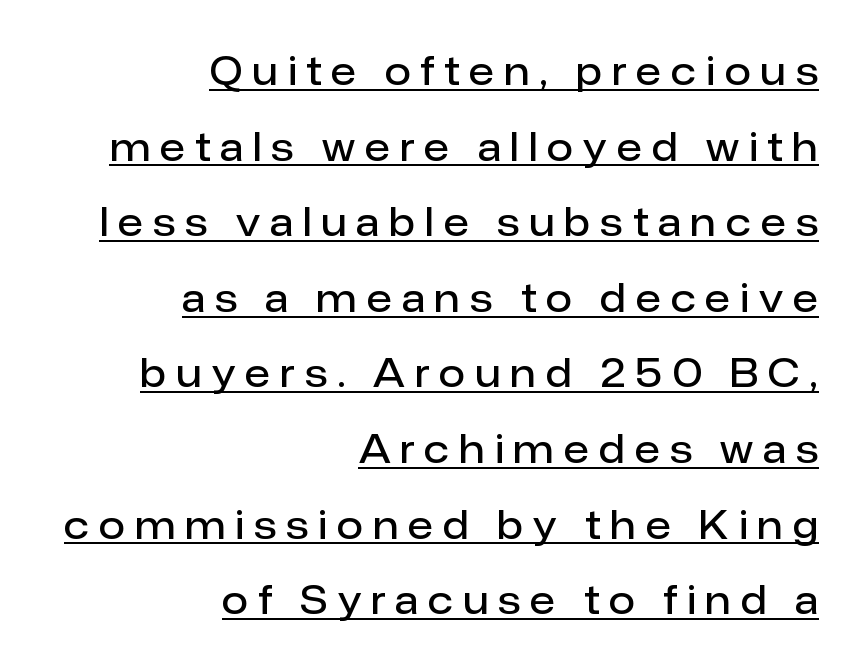
Notice how the passage keeps a crisp vertical edge on the right only. The rendering uses a large line-height, opening up the rows. How heavy is the stroke? Medium-heavy — a semibold, shy of bold. The rendering uses natural spacing where letterforms have individual widths.
